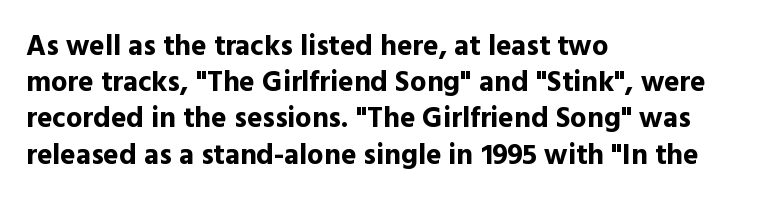
Underline: absent. Chunky letters — that's bold for sure. Reading down the column, the eye jumps a familiar distance to each next line. Each word holds together tightly as a unit, with standard inter-letter gaps. Nope, no serifs anywhere on these letters. Short and long lines alike share a common starting point at left.
